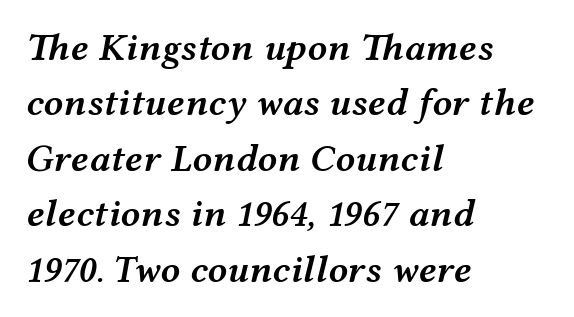
{"italic": "yes", "lean": "right", "slant_degrees": 12, "bold": "semi", "weight": "semibold", "width": "wide", "stroke_contrast": "medium", "x_height": "medium", "monospaced": "no", "underline": "no", "align": "left", "line_spacing": "normal", "line_spacing_ratio": 1.42, "letter_spacing": "normal", "letter_spacing_em": 0.0, "glyph_px": 39}
